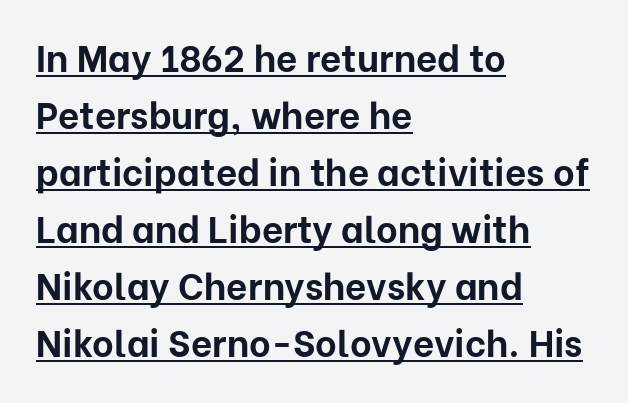
Q: Is the text bold? A: Yes.
Q: Is the text italic (slanted)? A: No, it is upright.
Q: Is the typeface a serif or a sans-serif typeface? A: Sans-serif.
Q: Is the text underlined? A: Yes.
Q: How is the paragraph aligned? A: Left-aligned.
Q: Is the spacing between letters normal or unusually wide? A: Normal.
Q: Is the spacing between lines tight, normal or loose? A: Normal.
Q: Width (condensed, normal, or wide)? A: Normal.
Q: Stroke contrast? A: Low.
Q: x-height? A: Medium.
Q: Monospaced? A: No.
